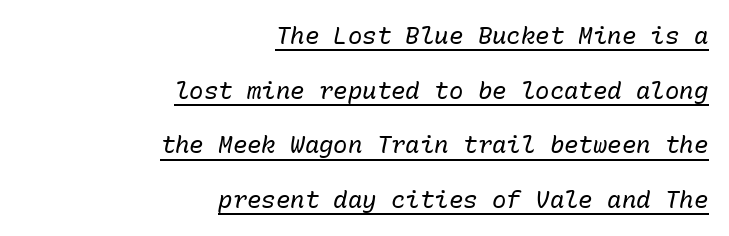
Q: Is the text bold? A: No.
Q: Is the text italic (slanted)? A: Yes, it leans right by about 10 degrees.
Q: Is the text underlined? A: Yes.
Q: How is the paragraph aligned? A: Right-aligned.
Q: Is the spacing between letters normal or unusually wide? A: Normal.
Q: Is the spacing between lines tight, normal or loose? A: Loose.
